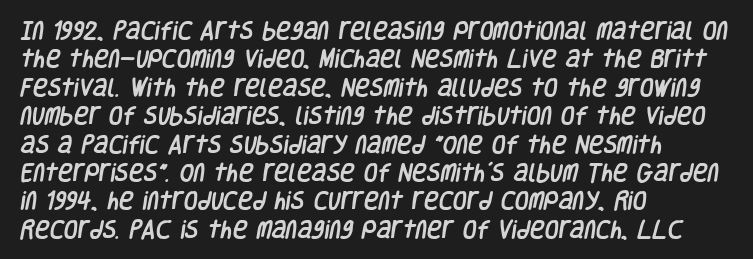
The image shows 20 px text type; set left-aligned, normal line spacing (1.42x), normal letter spacing, not underlined.
